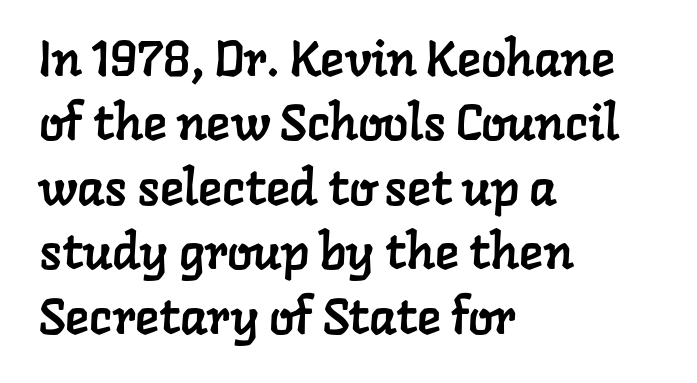
Normally led — the rows are evenly, conventionally spaced. Standard letterfit; no display-style spreading of the glyphs. The type family on display is of the serif kind. Do the characters align in a grid? No, the font is proportional. A clean baseline with only descenders dipping below it. The text block is weighted toward the left margin, trailing off unevenly rightward.
